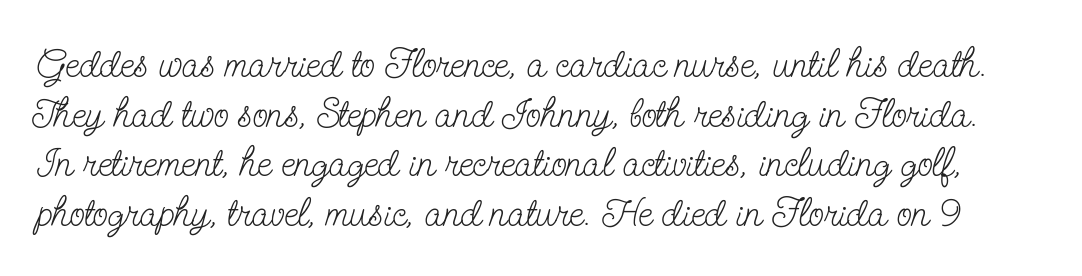
The image shows 40 px light, condensed serif type; set line spacing 1.24x, normal letter spacing, not underlined; low stroke contrast and a small x-height.
